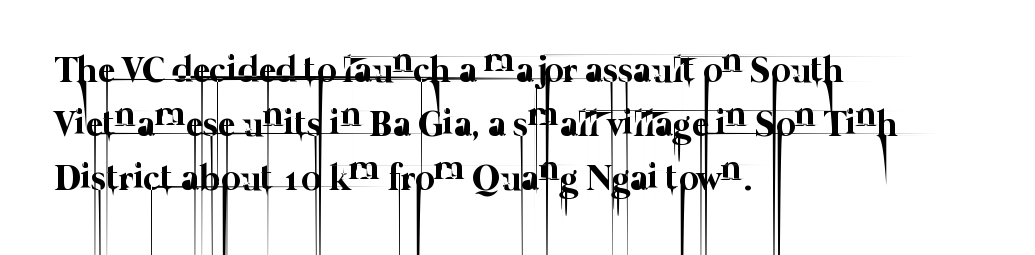
There is no visible air inserted between adjacent glyphs. The weight tops out at a normal text grade. Descenders are the only things crossing below the line. Horizontal bands of white between lines are of average thickness. The rag falls on the right side of this text block.
